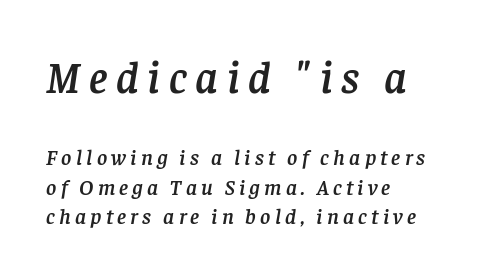
Is this a fixed-width face? No — the glyphs have proportional, varying widths. I'd call this a serif setting — the letters wear small feet. Compared with typical paragraphs, the rows here are spaced about the same. Quick note: italic. The text block is weighted toward the left margin, trailing off unevenly rightward. The face used here appears at its bigger size in the upper chunk.
